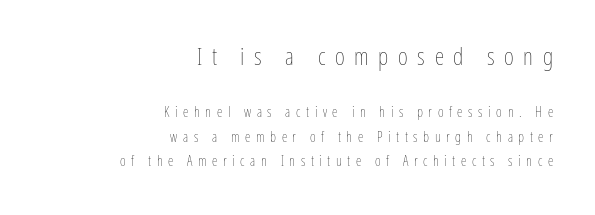
Q: Is the text bold? A: No.
Q: Is the text italic (slanted)? A: No, it is upright.
Q: Is the text underlined? A: No.
Q: How is the paragraph aligned? A: Right-aligned.
Q: Is the spacing between letters normal or unusually wide? A: Unusually wide.
Q: Which block of text is set in a larger size, the first (top) or the second (bottom)? A: The first (top) one.
